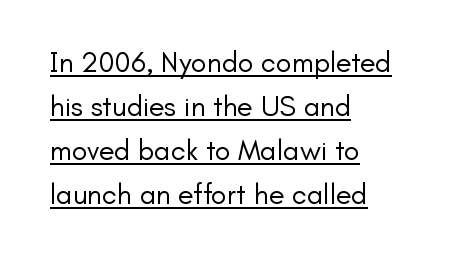
Q: Is the text bold? A: No.
Q: Is the text italic (slanted)? A: No, it is upright.
Q: Is the typeface a serif or a sans-serif typeface? A: Sans-serif.
Q: Is the text underlined? A: Yes.
Q: How is the paragraph aligned? A: Left-aligned.
Q: Is the spacing between letters normal or unusually wide? A: Normal.
Q: Is the spacing between lines tight, normal or loose? A: Normal.
Q: Width (condensed, normal, or wide)? A: Normal.
Q: Stroke contrast? A: Low.
Q: x-height? A: Small.
Q: Monospaced? A: No.
